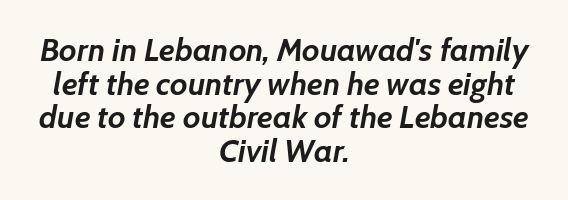
The image shows 32 px semibold type, italic (leaning right); set centered, tight line spacing (1.05x), normal letter spacing, not underlined; low stroke contrast and a medium x-height.
